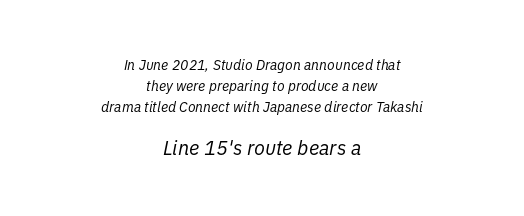
The image shows 20 px text type, italic (leaning right); set centered, normal line spacing (1.49x), normal letter spacing, not underlined; the second (bottom) block is 1.43x larger.
